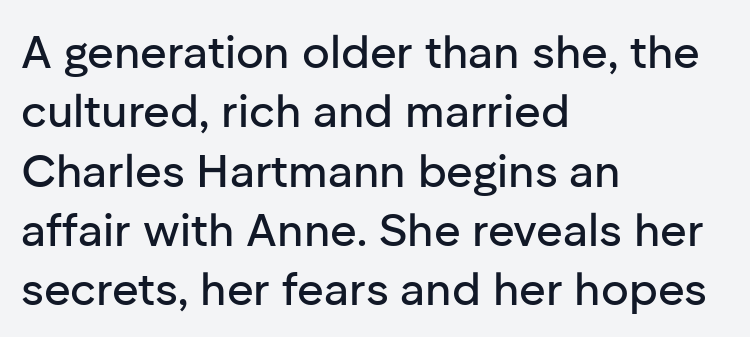
Q: Is the text italic (slanted)? A: No, it is upright.
Q: Is the typeface a serif or a sans-serif typeface? A: Sans-serif.
Q: Is the text underlined? A: No.
Q: How is the paragraph aligned? A: Left-aligned.
Q: Is the spacing between letters normal or unusually wide? A: Normal.
Q: Is the spacing between lines tight, normal or loose? A: Normal.
Q: Width (condensed, normal, or wide)? A: Normal.
Q: Stroke contrast? A: Low.
Q: x-height? A: Medium.
Q: Monospaced? A: No.
